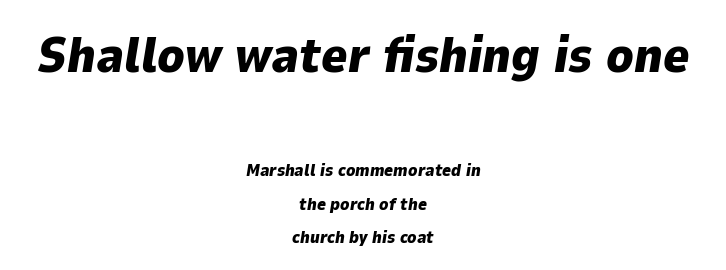
Q: Is the text bold? A: Yes.
Q: Is the text italic (slanted)? A: Yes, it leans right by about 9 degrees.
Q: Is the text underlined? A: No.
Q: How is the paragraph aligned? A: Centered.
Q: Is the spacing between letters normal or unusually wide? A: Normal.
Q: Is the spacing between lines tight, normal or loose? A: Loose.
Q: Which block of text is set in a larger size, the first (top) or the second (bottom)? A: The first (top) one.
Q: Width (condensed, normal, or wide)? A: Normal.
Q: Stroke contrast? A: Low.
Q: x-height? A: Medium.
Q: Monospaced? A: No.
